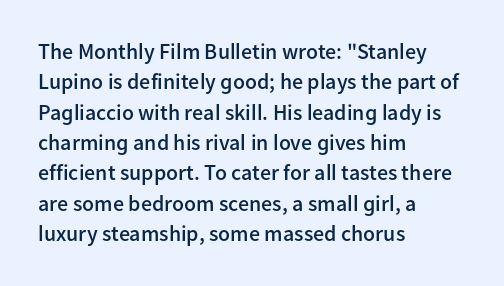
{"italic": "no", "bold": "semi", "underline": "no", "align": "left", "line_spacing": "normal", "line_spacing_ratio": 1.38, "letter_spacing": "normal", "letter_spacing_em": 0.0, "glyph_px": 22}
